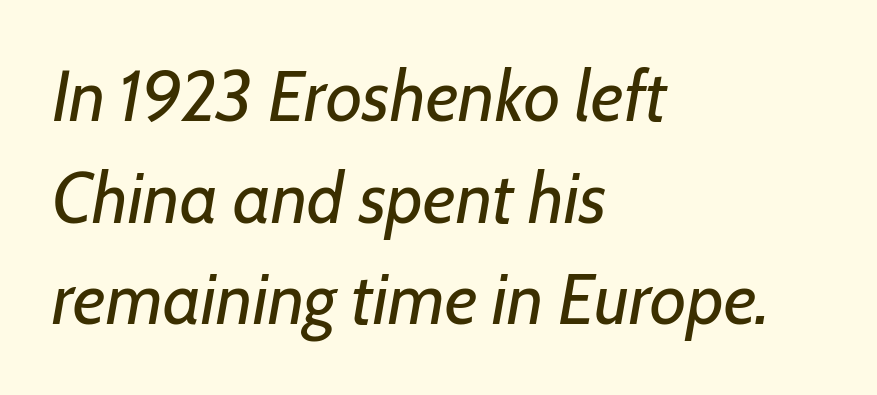
{"italic": "yes", "lean": "right", "slant_degrees": 7, "bold": "no", "weight": "regular", "width": "normal", "stroke_contrast": "low", "x_height": "medium", "monospaced": "no", "underline": "no", "align": "left", "line_spacing": "normal", "line_spacing_ratio": 1.43, "letter_spacing": "normal", "letter_spacing_em": 0.0, "glyph_px": 71}
